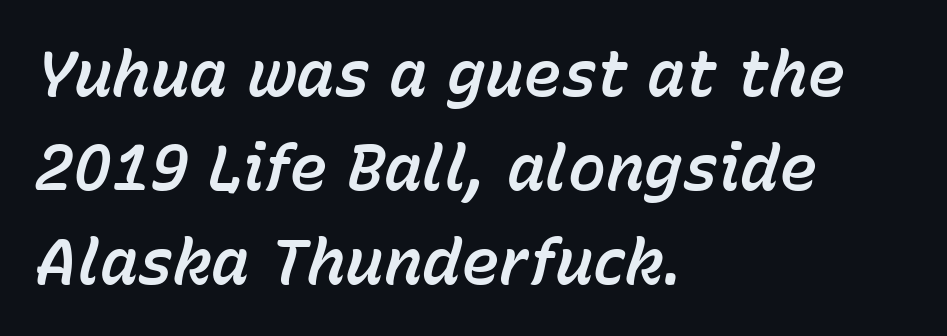
The image shows 64 px text type, italic (leaning right); set left-aligned, normal line spacing (1.47x), normal letter spacing, not underlined; low stroke contrast and a medium x-height.
